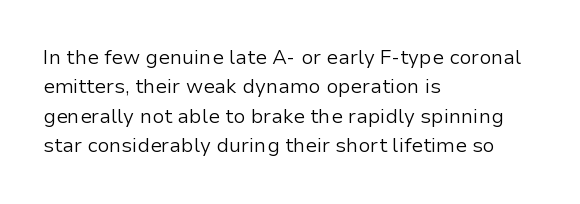
{"italic": "no", "bold": "no", "underline": "no", "align": "left", "line_spacing": "normal", "line_spacing_ratio": 1.47, "letter_spacing": "normal", "letter_spacing_em": 0.0, "glyph_px": 20}
